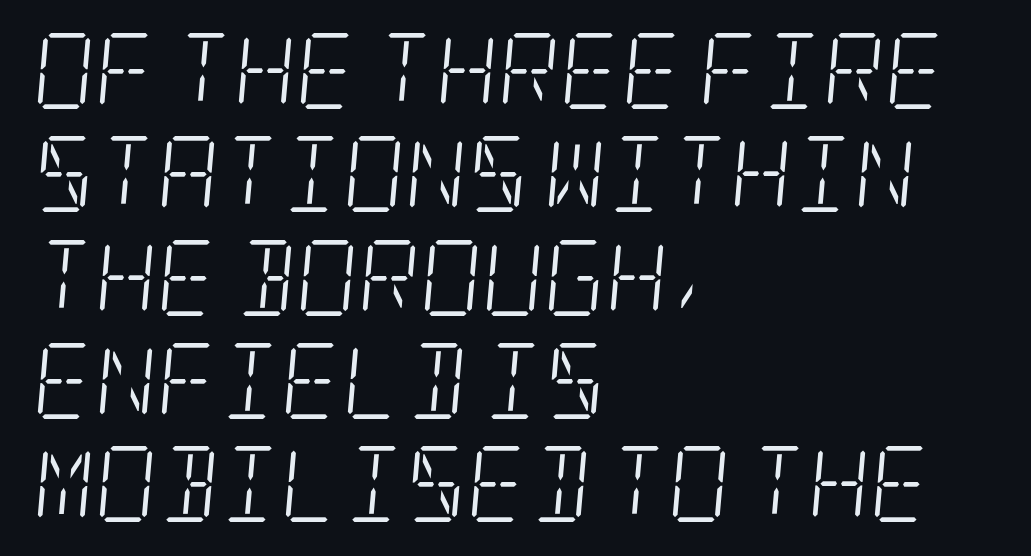
Q: Is the text bold? A: No.
Q: Is the text italic (slanted)? A: Yes, it leans right by about 5 degrees.
Q: Is the typeface a serif or a sans-serif typeface? A: Serif.
Q: Is the text underlined? A: No.
Q: How is the paragraph aligned? A: Left-aligned.
Q: Is the spacing between letters normal or unusually wide? A: Normal.
Q: Is the spacing between lines tight, normal or loose? A: Normal.
Q: Width (condensed, normal, or wide)? A: Condensed.
Q: Stroke contrast? A: Low.
Q: x-height? A: Large.
